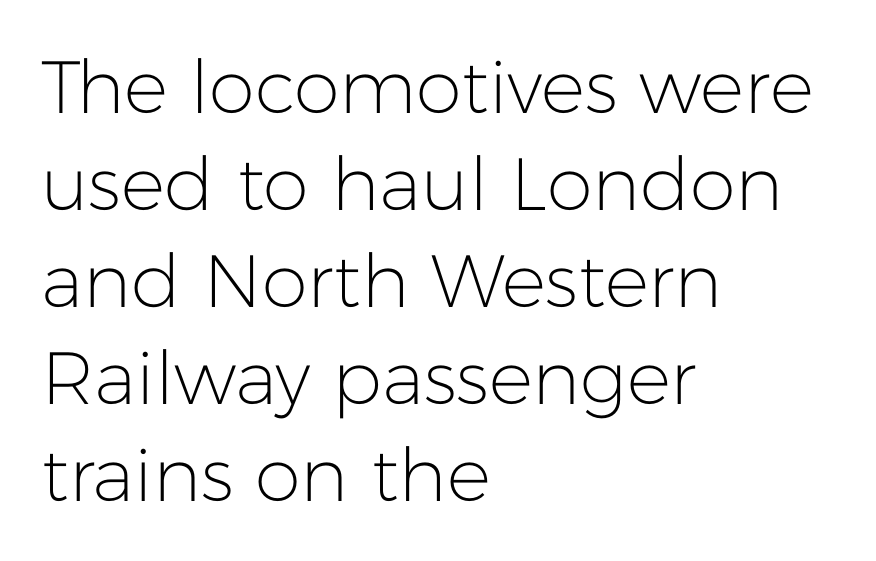
Q: Is the text bold? A: No.
Q: Is the text italic (slanted)? A: No, it is upright.
Q: Is the typeface a serif or a sans-serif typeface? A: Sans-serif.
Q: Is the text underlined? A: No.
Q: How is the paragraph aligned? A: Left-aligned.
Q: Is the spacing between letters normal or unusually wide? A: Normal.
Q: Is the spacing between lines tight, normal or loose? A: Normal.
Q: Width (condensed, normal, or wide)? A: Normal.
Q: Stroke contrast? A: Low.
Q: x-height? A: Medium.
Q: Monospaced? A: No.
